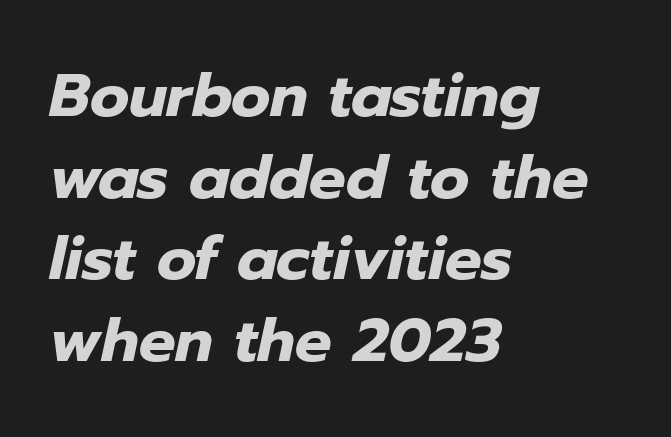
Q: Is the text bold? A: Yes.
Q: Is the text italic (slanted)? A: Yes, it leans right by about 12 degrees.
Q: Is the text underlined? A: No.
Q: How is the paragraph aligned? A: Left-aligned.
Q: Is the spacing between letters normal or unusually wide? A: Normal.
Q: Is the spacing between lines tight, normal or loose? A: Normal.
Q: Width (condensed, normal, or wide)? A: Normal.
Q: Stroke contrast? A: Low.
Q: x-height? A: Medium.
Q: Monospaced? A: No.
